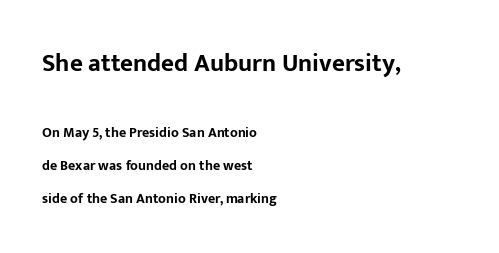
{"italic": "no", "bold": "yes", "underline": "no", "align": "left", "line_spacing": "loose", "line_spacing_ratio": 2.35, "letter_spacing": "normal", "letter_spacing_em": 0.0, "larger_block": "first", "size_ratio": 1.79, "glyph_px": 25}
